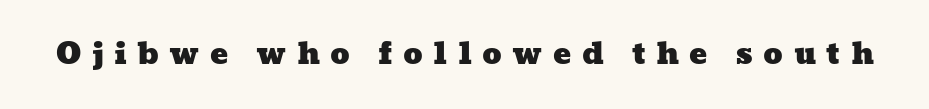
Q: Is the text underlined? A: No.
Q: Is the spacing between letters normal or unusually wide? A: Unusually wide.
Q: Width (condensed, normal, or wide)? A: Wide.
Q: Stroke contrast? A: Low.
Q: x-height? A: Medium.
Q: Monospaced? A: No.
